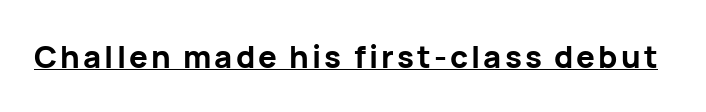
{"serif": "no", "italic": "no", "bold": "yes", "weight": "bold", "width": "normal", "stroke_contrast": "low", "x_height": "medium", "monospaced": "no", "underline": "yes", "glyph_px": 31}
